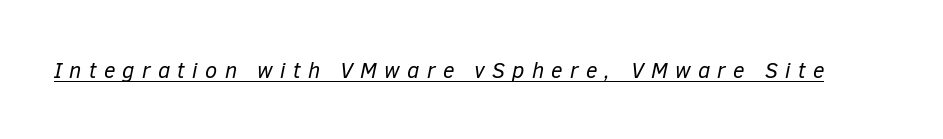
Caption: face not bold, strokes unweighted. Characters are canted at an angle relative to the baseline's perpendicular. The tracking reads as deliberately expanded to a designer's eye. Is there an underline? Yes — a line sits under the letters.
